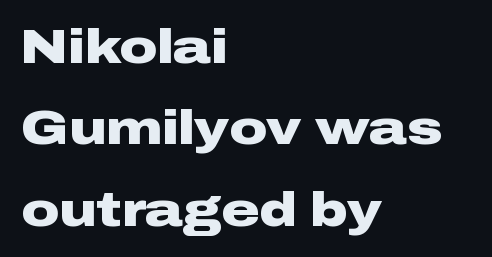
Q: Is the text bold? A: Yes.
Q: Is the text italic (slanted)? A: No, it is upright.
Q: Is the typeface a serif or a sans-serif typeface? A: Sans-serif.
Q: Is the text underlined? A: No.
Q: How is the paragraph aligned? A: Left-aligned.
Q: Is the spacing between letters normal or unusually wide? A: Normal.
Q: Width (condensed, normal, or wide)? A: Wide.
Q: Stroke contrast? A: Low.
Q: x-height? A: Medium.
Q: Monospaced? A: No.
